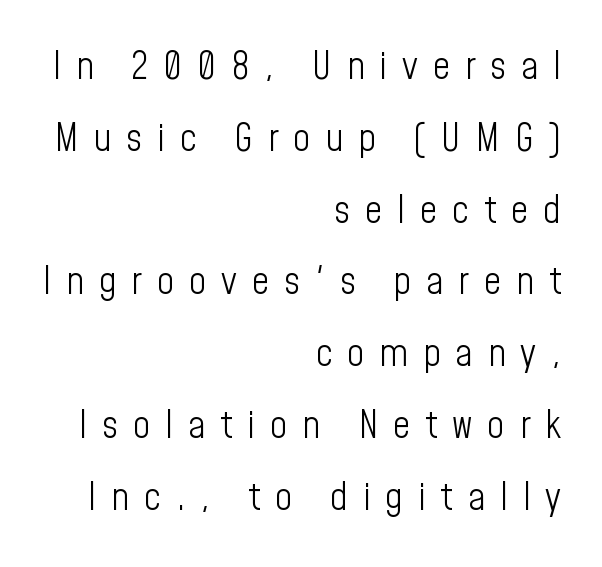
{"serif": "no", "italic": "no", "bold": "no", "weight": "light", "width": "condensed", "stroke_contrast": "low", "x_height": "medium", "monospaced": "no", "underline": "no", "align": "right", "line_spacing_ratio": 1.89, "letter_spacing": "wide", "letter_spacing_em": 0.39, "glyph_px": 38}
